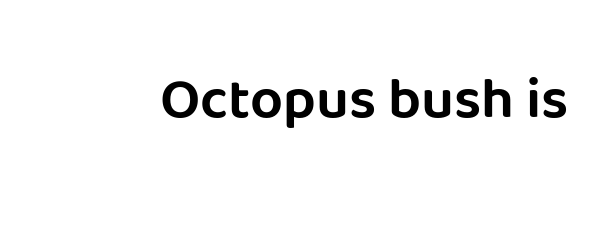
The letters advance in unequal steps, a hallmark of proportional type. The face used here is rendered with its standard letterfit. This is sans-serif lettering, the kind often seen on screens and signage. This is the regular roman posture of the typeface. The glyphs are unaccompanied by any horizontal stroke below them.
